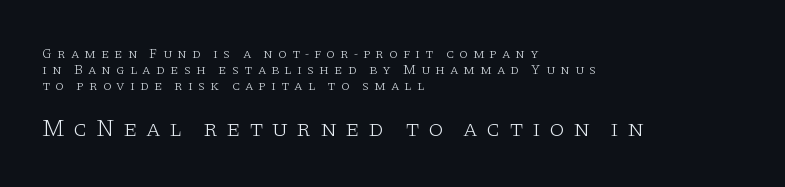
{"italic": "no", "bold": "no", "underline": "no", "align": "left", "line_spacing": "tight", "line_spacing_ratio": 1.14, "letter_spacing": "wide", "letter_spacing_em": 0.35, "larger_block": "second", "size_ratio": 1.71, "glyph_px": 24}
